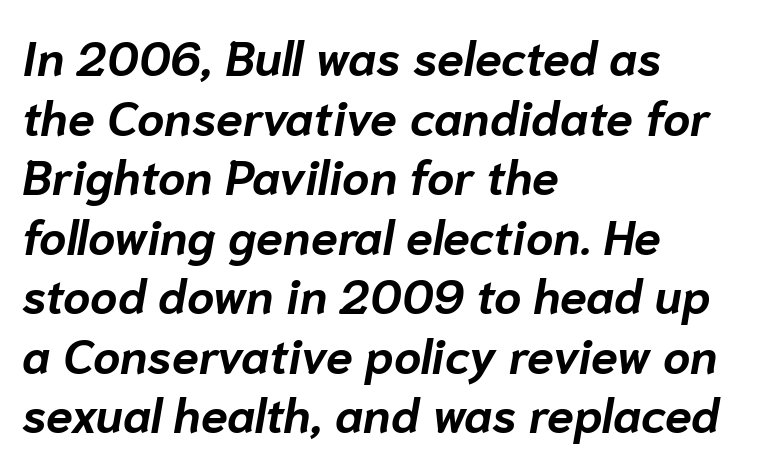
The image shows 48 px bold type, italic (leaning right); set left-aligned, line spacing 1.24x, normal letter spacing, not underlined; low stroke contrast and a medium x-height.
